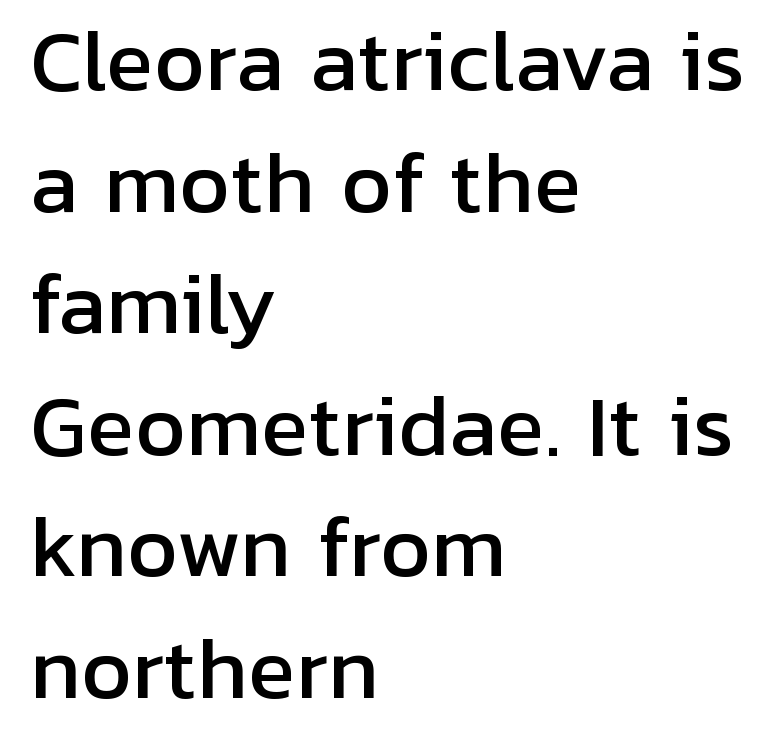
{"serif": "no", "italic": "no", "width": "normal", "stroke_contrast": "low", "x_height": "medium", "monospaced": "no", "underline": "no", "align": "left", "line_spacing": "normal", "line_spacing_ratio": 1.52, "letter_spacing": "normal", "letter_spacing_em": 0.0, "glyph_px": 80}
